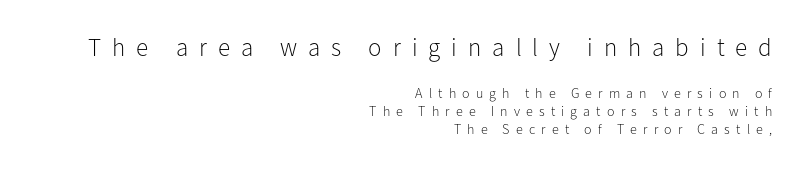
{"italic": "no", "bold": "no", "underline": "no", "align": "right", "line_spacing": "normal", "line_spacing_ratio": 1.31, "letter_spacing": "wide", "letter_spacing_em": 0.44, "larger_block": "first", "size_ratio": 1.79, "glyph_px": 25}
